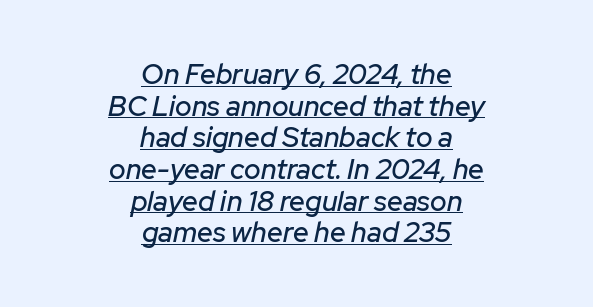
The image shows 28 px text type, italic (leaning right); set centered, tight line spacing (1.13x), normal letter spacing, underlined; low stroke contrast and a medium x-height.
